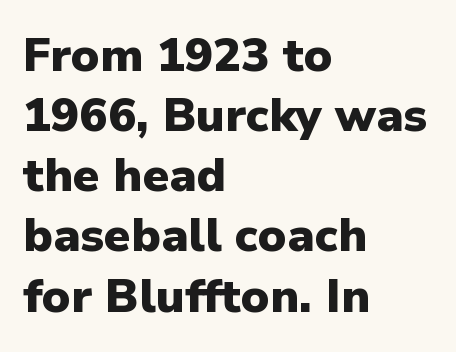
{"serif": "no", "italic": "no", "bold": "yes", "weight": "heavy", "width": "normal", "stroke_contrast": "low", "x_height": "medium", "monospaced": "no", "underline": "no", "align": "left", "line_spacing": "normal", "line_spacing_ratio": 1.28, "letter_spacing": "normal", "letter_spacing_em": 0.0, "glyph_px": 47}
